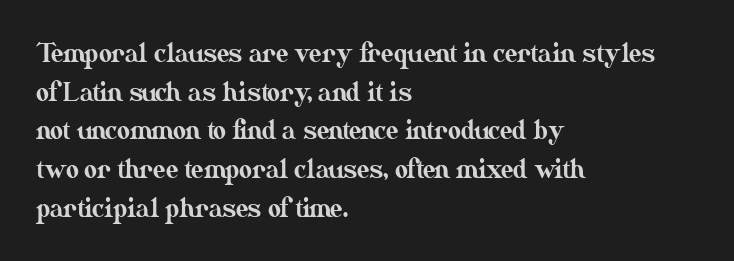
Q: Is the text italic (slanted)? A: No, it is upright.
Q: Is the text underlined? A: No.
Q: How is the paragraph aligned? A: Left-aligned.
Q: Is the spacing between letters normal or unusually wide? A: Normal.
Q: Is the spacing between lines tight, normal or loose? A: Normal.
